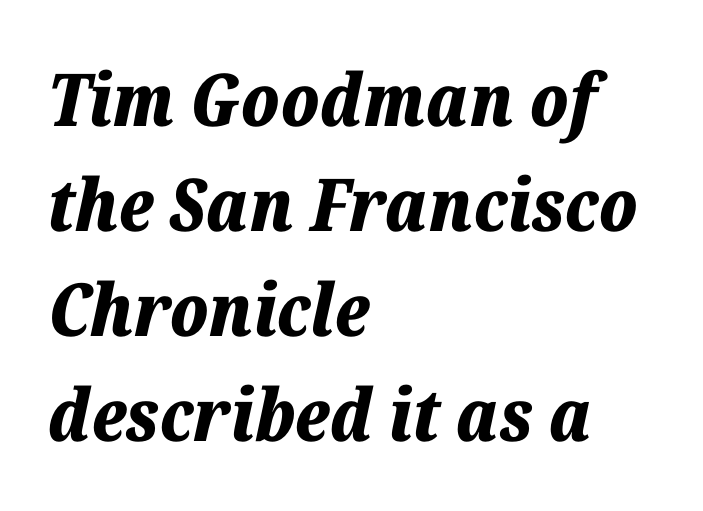
The typography opts for an oblique posture over an upright one. Letters rest on an invisible, unmarked baseline. Notice how thick the strokes are: this is what a full bold looks like. What stands out about the letter spacing? Nothing — it is the standard amount. Quick note: interline space is typical. Character widths vary here, with narrow letters taking less room than wide ones.
